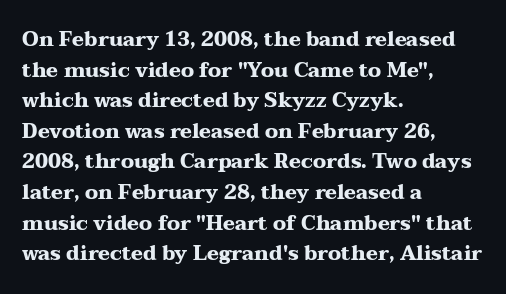
Underlining? Definitely not there. The paragraph has a hard left edge and a soft right edge. A typesetter would mark this as roman, not italic. What weight is shown? A full bold with thick strokes.
